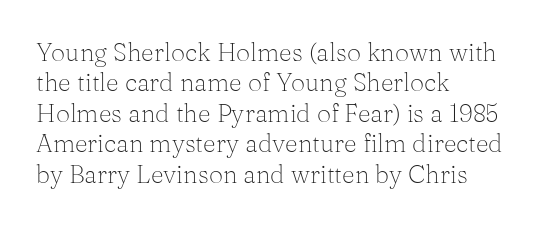
{"italic": "no", "bold": "no", "underline": "no", "align": "left", "line_spacing_ratio": 1.22, "letter_spacing": "normal", "letter_spacing_em": 0.0, "glyph_px": 25}
